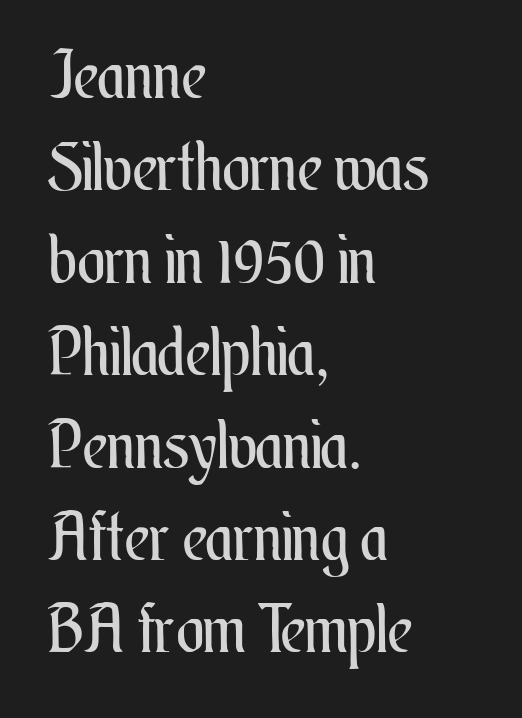
Q: Is the text bold? A: No.
Q: Is the text italic (slanted)? A: No, it is upright.
Q: Is the text underlined? A: No.
Q: How is the paragraph aligned? A: Left-aligned.
Q: Is the spacing between letters normal or unusually wide? A: Normal.
Q: Is the spacing between lines tight, normal or loose? A: Normal.
Q: Width (condensed, normal, or wide)? A: Condensed.
Q: Stroke contrast? A: Medium.
Q: x-height? A: Small.
Q: Monospaced? A: No.
